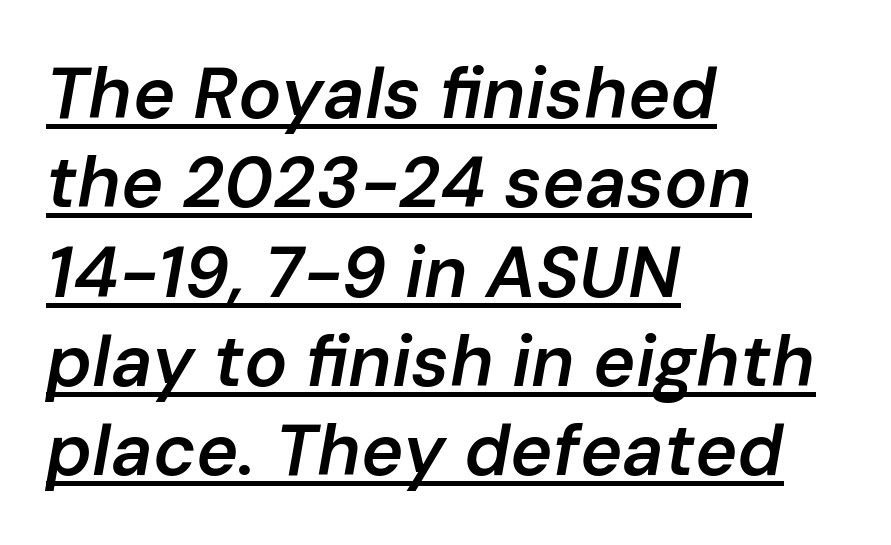
Descenders here cross a horizontal rule under the line. What stands out about the letter spacing? Nothing — it is the standard amount. Does the lettering tilt? It does — this is italic. These lines carry some extra weight — a demibold, not a full bold. Varying glyph widths throughout — classic text-font behaviour.
